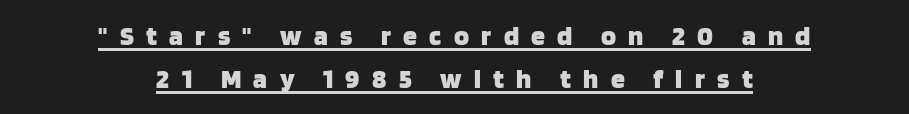
Q: Is the text bold? A: Yes.
Q: Is the text italic (slanted)? A: No, it is upright.
Q: Is the typeface a serif or a sans-serif typeface? A: Sans-serif.
Q: Is the text underlined? A: Yes.
Q: How is the paragraph aligned? A: Centered.
Q: Is the spacing between letters normal or unusually wide? A: Unusually wide.
Q: Is the spacing between lines tight, normal or loose? A: Normal.
Q: Width (condensed, normal, or wide)? A: Normal.
Q: Stroke contrast? A: Low.
Q: x-height? A: Large.
Q: Monospaced? A: No.
